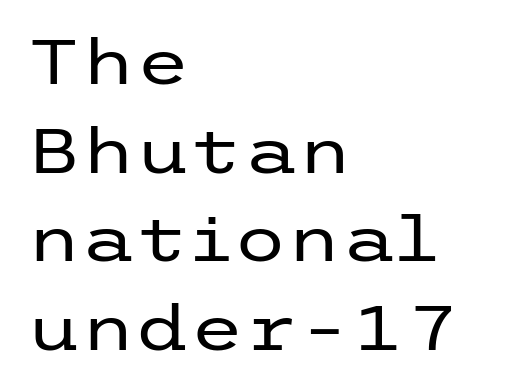
This rendering features lettering with no underline. The weight would be labelled regular, book, light, or lighter still. These lines are composed in type without serifs. Honestly, the row spacing looks completely unremarkable. The type sits square on the baseline with zero lean.
